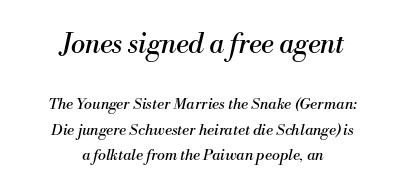
If you folded the block vertically in half, each line would mirror itself in length. The specimen reads as italic at a glance. Look at the tracking — it's just the regular setting, nothing added. Leading: standard. Top chunk: large. Bottom chunk: small.
